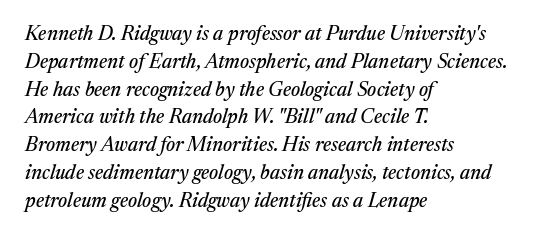
Q: Is the text italic (slanted)? A: Yes, it leans right by about 17 degrees.
Q: Is the text underlined? A: No.
Q: How is the paragraph aligned? A: Left-aligned.
Q: Is the spacing between letters normal or unusually wide? A: Normal.
Q: Is the spacing between lines tight, normal or loose? A: Normal.
